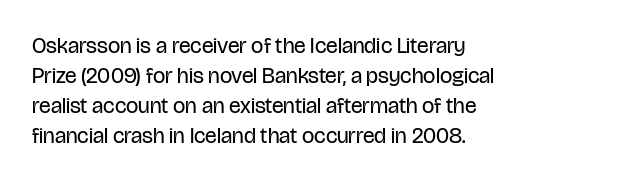
{"italic": "no", "bold": "no", "underline": "no", "align": "left", "line_spacing": "normal", "line_spacing_ratio": 1.37, "letter_spacing": "normal", "letter_spacing_em": 0.0, "glyph_px": 22}
